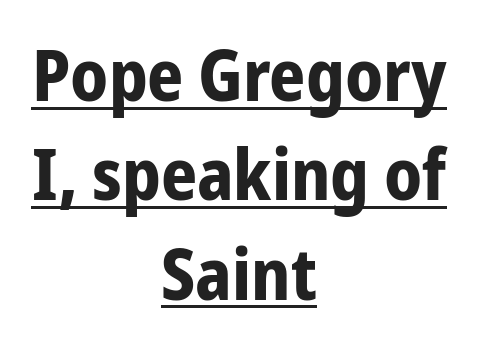
Spacing verdict: proportional, widths tailored to each character. Horizontally, the lines are justified to the midpoint only. Like a heading marked for emphasis, these lines bear an underscore. Pretty heavy lettering here — definitely bold. Does the lettering tilt? It doesn't — this is upright. A typesetter would call this zero additional tracking.
